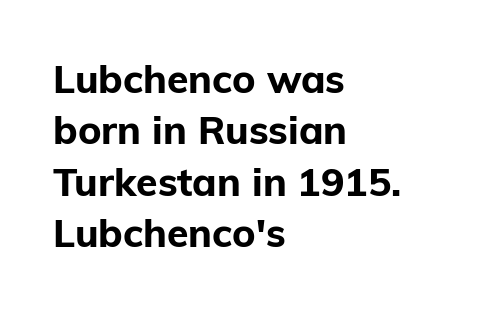
Notice how the stems are strictly vertical — no italics here. The letterforms sit shoulder to shoulder at normal distance. Letters rest on an invisible, unmarked baseline. The passage shown is emphatically bold. Each letter keeps its own natural width here, so spacing adapts to shape. Are there feet on the stems? There aren't — it's a sans.
